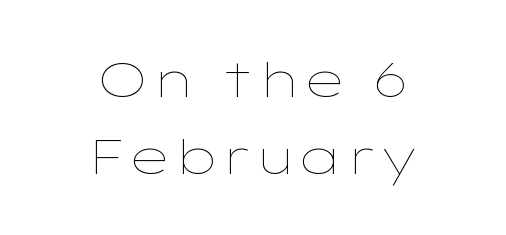
The image shows 49 px thin, wide type, upright; set centered, normal line spacing (1.57x), normal letter spacing, not underlined; low stroke contrast and a medium x-height.
